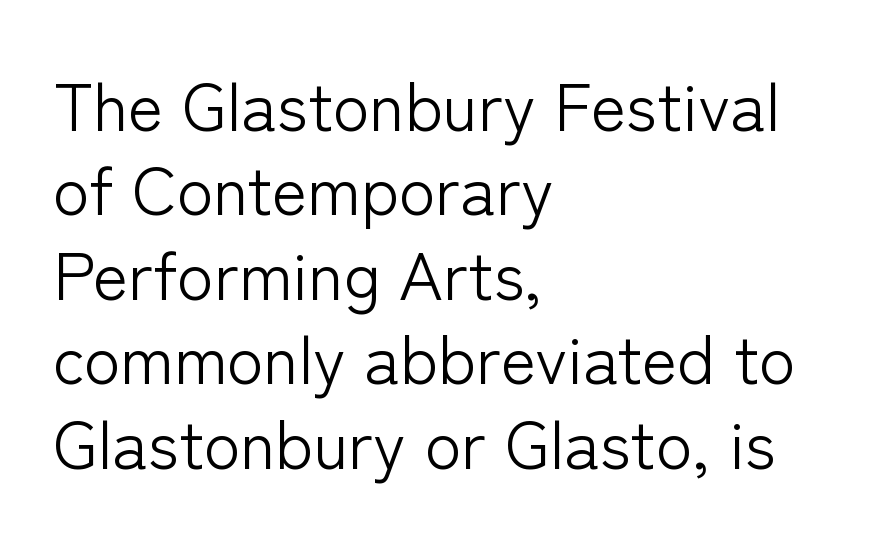
The image shows 67 px light sans-serif type, upright; set left-aligned, normal line spacing (1.26x), normal letter spacing, not underlined; low stroke contrast and a medium x-height.
